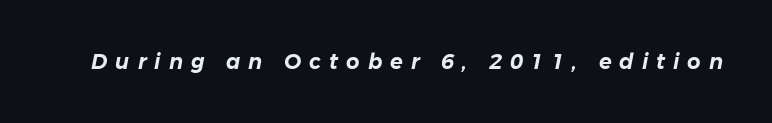
Q: Is the text italic (slanted)? A: Yes, it leans right by about 11 degrees.
Q: Is the text underlined? A: No.
Q: Is the spacing between letters normal or unusually wide? A: Unusually wide.
